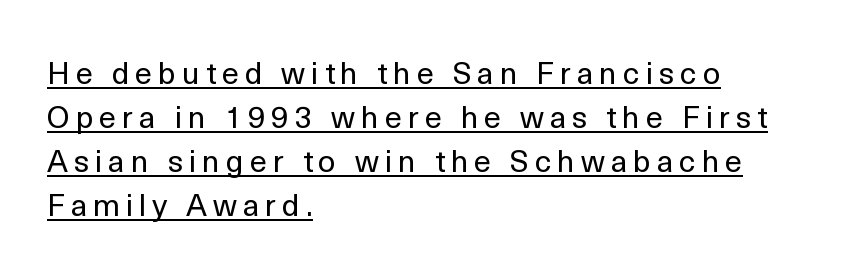
{"serif": "no", "italic": "no", "bold": "no", "weight": "regular", "width": "normal", "x_height": "medium", "monospaced": "no", "underline": "yes", "align": "left", "line_spacing": "normal", "line_spacing_ratio": 1.42, "glyph_px": 31}
